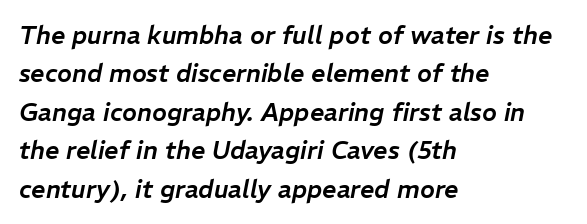
The image shows 25 px text type, italic (leaning right); set left-aligned, normal line spacing (1.54x), normal letter spacing, not underlined.
